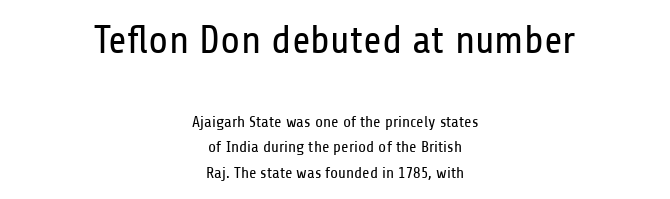
The lettering stays uniformly vertical, giving the passage a roman look. The foot of each line stays bare and open. The font is comparable to plain body text, perhaps lighter. The text block is weighted toward neither margin, spreading evenly from the middle. The first block has been scaled up relative to the second.
